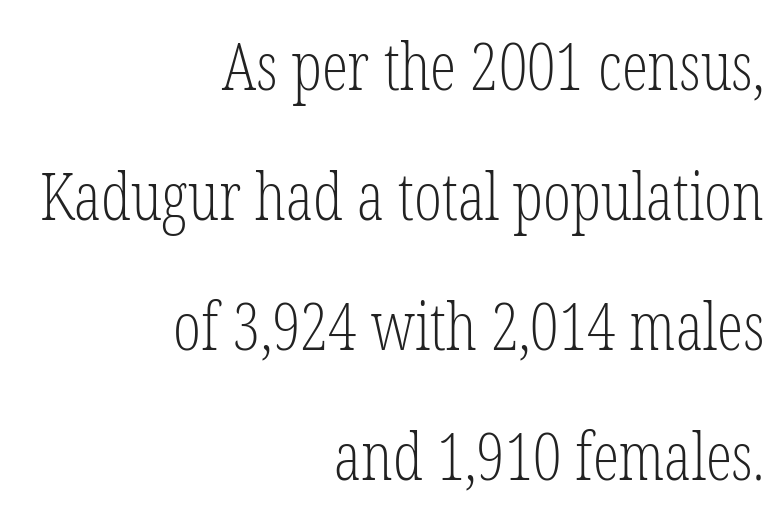
{"serif": "yes", "italic": "no", "bold": "no", "weight": "light", "width": "condensed", "stroke_contrast": "low", "x_height": "medium", "monospaced": "no", "underline": "no", "align": "right", "line_spacing": "loose", "line_spacing_ratio": 1.97, "letter_spacing": "normal", "letter_spacing_em": 0.0, "glyph_px": 66}
